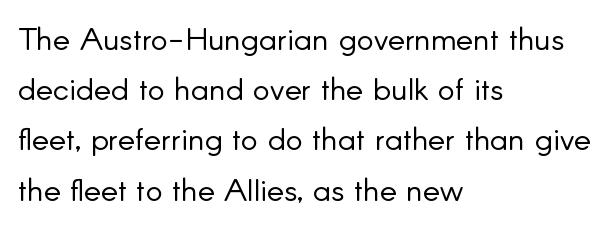
The image shows 32 px light sans-serif type, upright; set left-aligned, normal line spacing (1.57x), normal letter spacing, not underlined; low stroke contrast and a small x-height.
